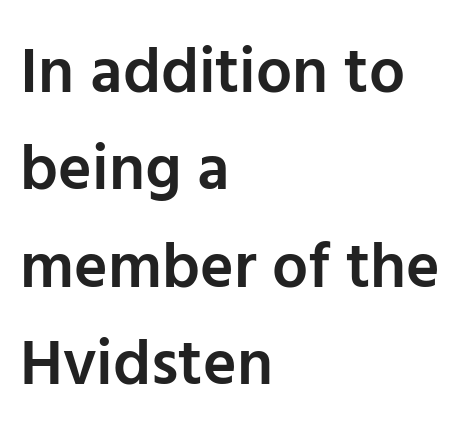
Moderately thickened strokes mark this as semibold type. Ascenders rise straight up at ninety degrees. You can tell from the bare stems that sans-serif type was used. Glance below the letters and you will spot only blank space. Short and long lines alike share a common starting point at left.
